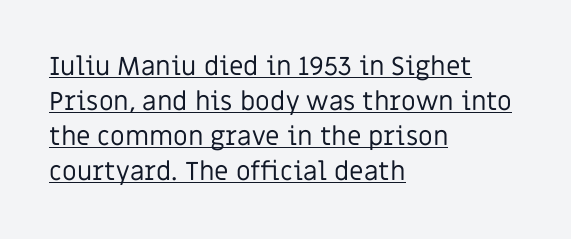
{"italic": "no", "bold": "no", "underline": "yes", "align": "left", "line_spacing": "normal", "line_spacing_ratio": 1.35, "letter_spacing": "normal", "letter_spacing_em": 0.0, "glyph_px": 26}
